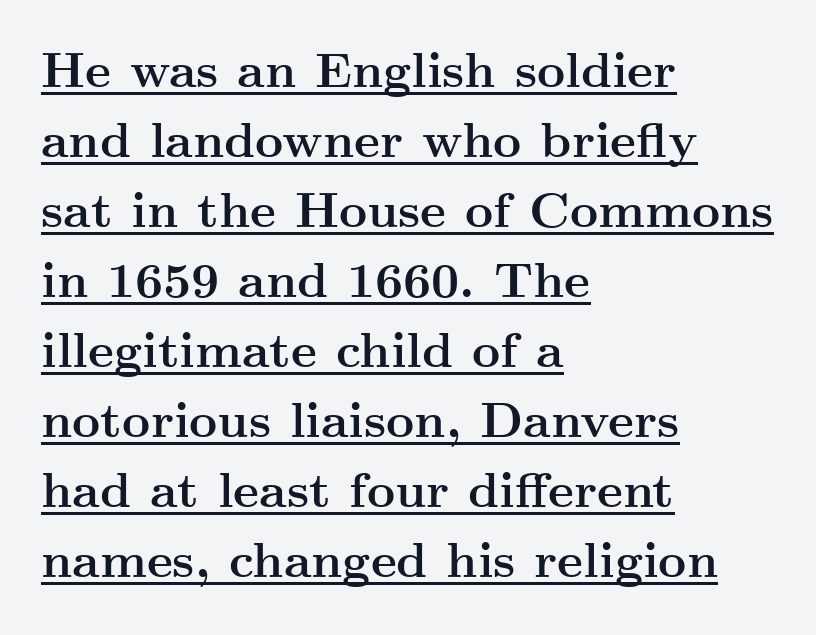
{"serif": "yes", "italic": "no", "bold": "yes", "weight": "semibold", "width": "wide", "stroke_contrast": "medium", "x_height": "small", "monospaced": "no", "underline": "yes", "align": "left", "line_spacing": "normal", "line_spacing_ratio": 1.43, "letter_spacing": "normal", "letter_spacing_em": 0.0, "glyph_px": 49}
